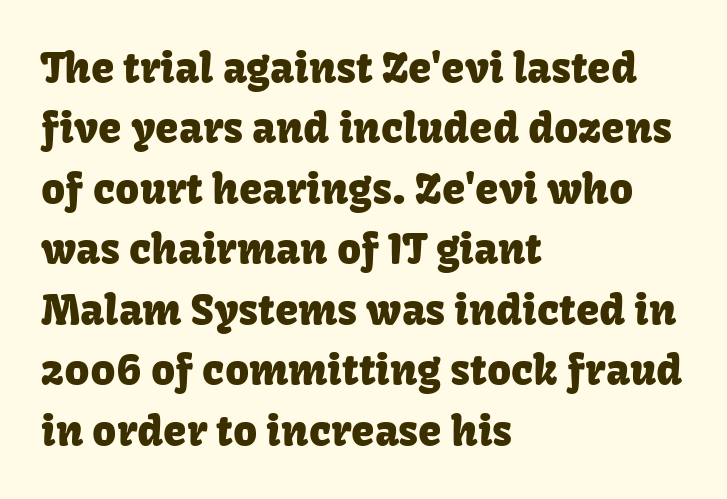
{"serif": "no", "italic": "no", "width": "normal", "stroke_contrast": "low", "x_height": "medium", "monospaced": "no", "underline": "no", "align": "left", "line_spacing": "normal", "line_spacing_ratio": 1.44, "letter_spacing": "normal", "letter_spacing_em": 0.0, "glyph_px": 42}
